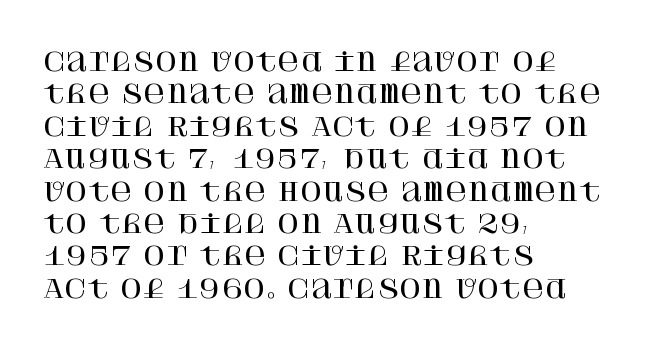
Q: Is the text italic (slanted)? A: No, it is upright.
Q: Is the text underlined? A: No.
Q: How is the paragraph aligned? A: Left-aligned.
Q: Is the spacing between letters normal or unusually wide? A: Normal.
Q: Is the spacing between lines tight, normal or loose? A: Normal.
